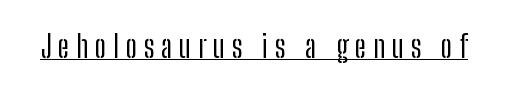
The image shows 31 px condensed sans-serif type, upright; set unusually wide letter spacing (+0.22 em), underlined; low stroke contrast and a medium x-height.
